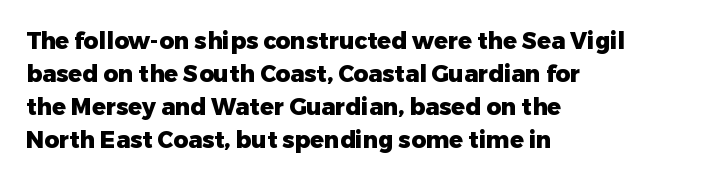
This sample keeps an unexceptional amount of space between lines. Strokes here are thick enough to call this a true bold. A student would call this left alignment; a typographer would say flush left, rag right. You can tell it's not italic because the verticals are truly vertical.
